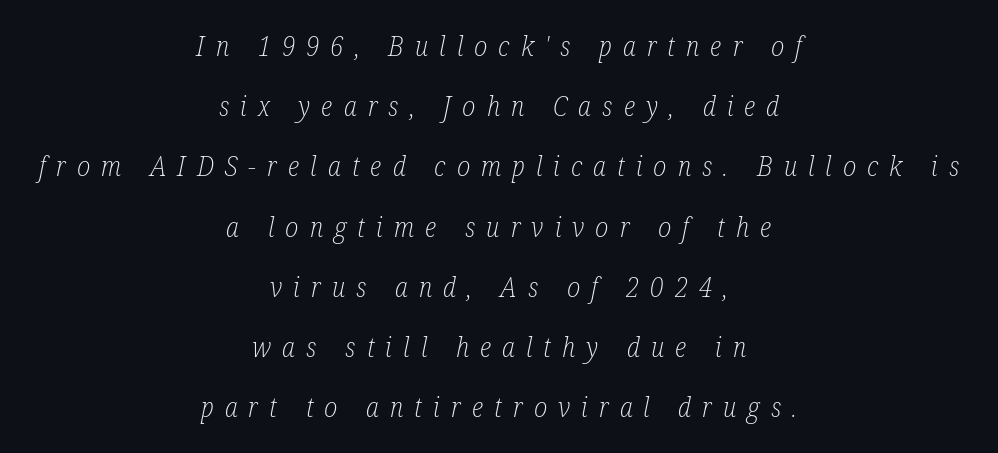
{"italic": "yes", "lean": "right", "slant_degrees": 12, "bold": "no", "underline": "no", "align": "center", "line_spacing": "loose", "line_spacing_ratio": 2.23, "letter_spacing": "wide", "letter_spacing_em": 0.41, "glyph_px": 27}
